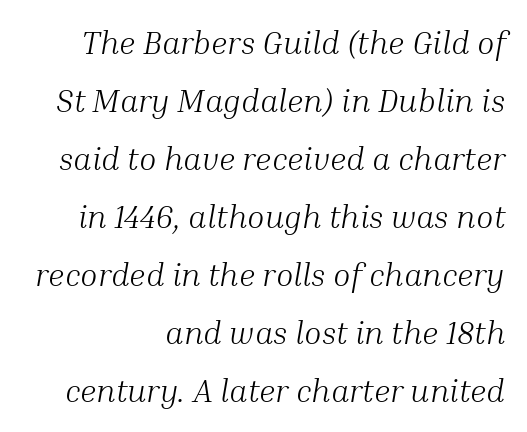
Bare-footed words on every line. This rendering leaves character spacing at its baseline value. This rendering uses right alignment, leaving the left contour irregular. Looking at the ascenders, they clearly lean. Do the characters align in a grid? No, the font is proportional. This sample uses a serif face.
